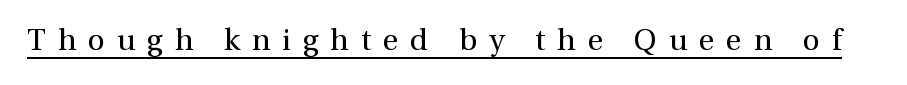
Q: Is the text bold? A: No.
Q: Is the text italic (slanted)? A: No, it is upright.
Q: Is the typeface a serif or a sans-serif typeface? A: Serif.
Q: Is the text underlined? A: Yes.
Q: Is the spacing between letters normal or unusually wide? A: Unusually wide.
Q: Width (condensed, normal, or wide)? A: Normal.
Q: x-height? A: Medium.
Q: Monospaced? A: No.
